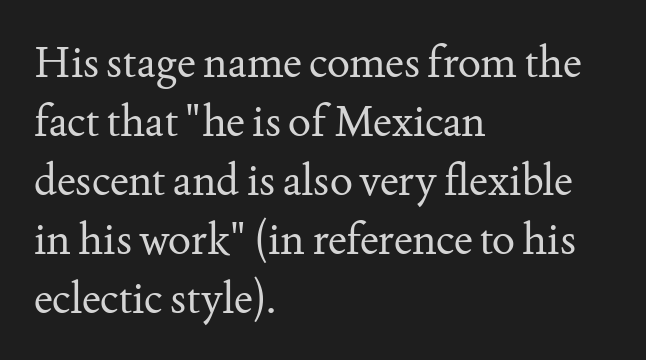
The image shows 43 px regular-weight serif type, upright; set left-aligned, normal line spacing (1.37x), normal letter spacing, not underlined; medium stroke contrast and a small x-height.
